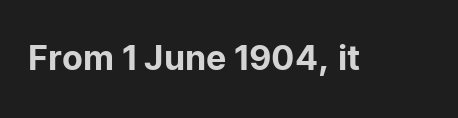
Q: Is the text italic (slanted)? A: No, it is upright.
Q: Is the typeface a serif or a sans-serif typeface? A: Sans-serif.
Q: Is the text underlined? A: No.
Q: Is the spacing between letters normal or unusually wide? A: Normal.
Q: Width (condensed, normal, or wide)? A: Normal.
Q: Stroke contrast? A: Low.
Q: x-height? A: Medium.
Q: Monospaced? A: No.
